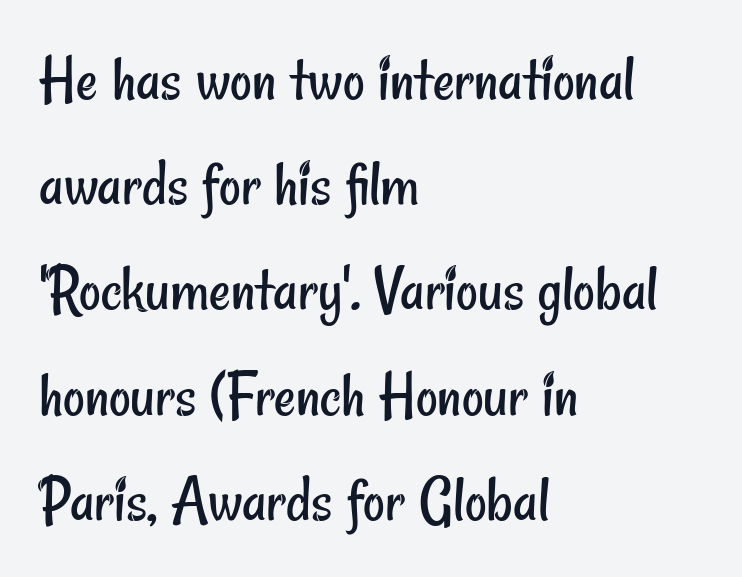
The image shows 67 px regular-weight, condensed sans-serif type; set left-aligned, normal line spacing (1.57x), normal letter spacing, not underlined; low stroke contrast and a small x-height.
